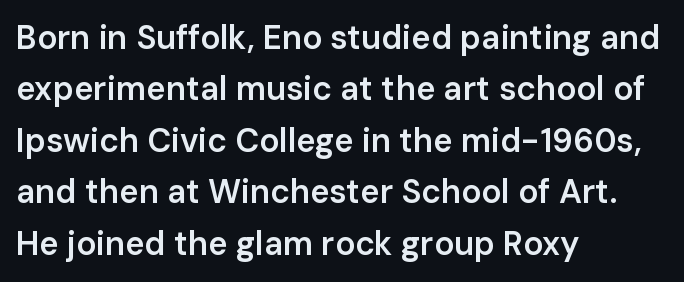
Q: Is the text bold? A: Semi-bold.
Q: Is the text italic (slanted)? A: No, it is upright.
Q: Is the typeface a serif or a sans-serif typeface? A: Sans-serif.
Q: Is the text underlined? A: No.
Q: How is the paragraph aligned? A: Left-aligned.
Q: Is the spacing between letters normal or unusually wide? A: Normal.
Q: Is the spacing between lines tight, normal or loose? A: Normal.
Q: Width (condensed, normal, or wide)? A: Normal.
Q: Stroke contrast? A: Low.
Q: x-height? A: Medium.
Q: Monospaced? A: No.
